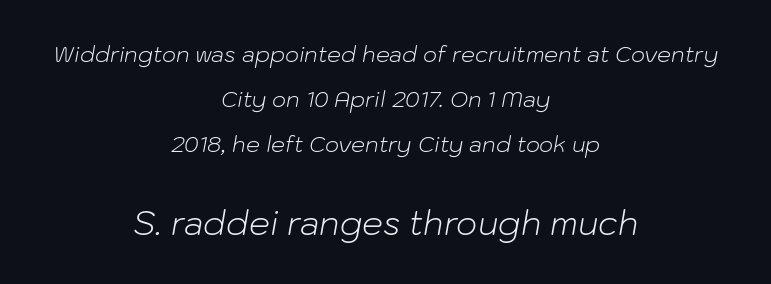
Q: Is the text bold? A: No.
Q: Is the text italic (slanted)? A: Yes, it leans right by about 10 degrees.
Q: Is the text underlined? A: No.
Q: How is the paragraph aligned? A: Centered.
Q: Is the spacing between letters normal or unusually wide? A: Normal.
Q: Is the spacing between lines tight, normal or loose? A: Loose.
Q: Which block of text is set in a larger size, the first (top) or the second (bottom)? A: The second (bottom) one.
Q: Width (condensed, normal, or wide)? A: Normal.
Q: Stroke contrast? A: Low.
Q: x-height? A: Medium.
Q: Monospaced? A: No.
